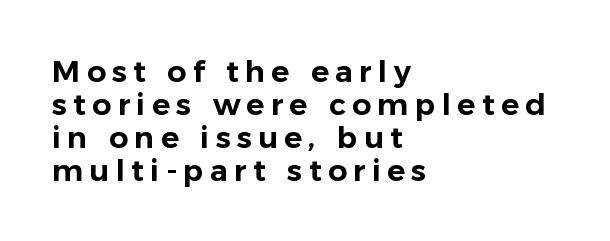
{"serif": "no", "italic": "no", "width": "normal", "stroke_contrast": "low", "x_height": "medium", "monospaced": "no", "underline": "no", "align": "left", "line_spacing": "tight", "line_spacing_ratio": 1.1, "letter_spacing": "wide", "letter_spacing_em": 0.21, "glyph_px": 30}
